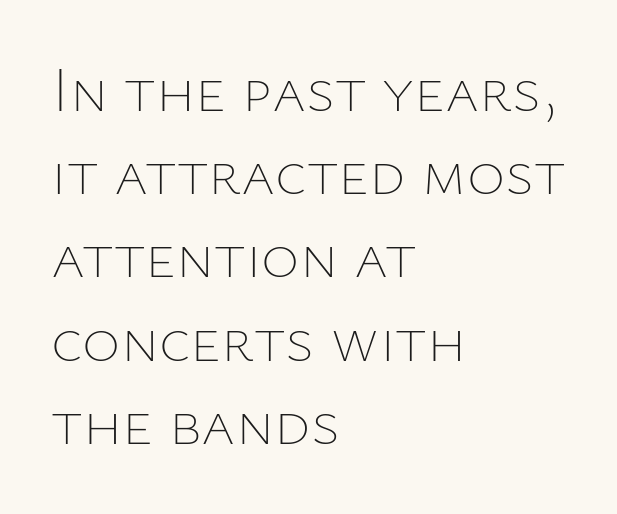
This sample has the flowing, uneven cadence of proportional lettering. A bare baseline throughout the passage. Visually the block forms a straight wall on the left and a jagged coastline on the right. The letters stand straight up with perfectly vertical stems. Each new line begins a customary step beneath the previous one.
